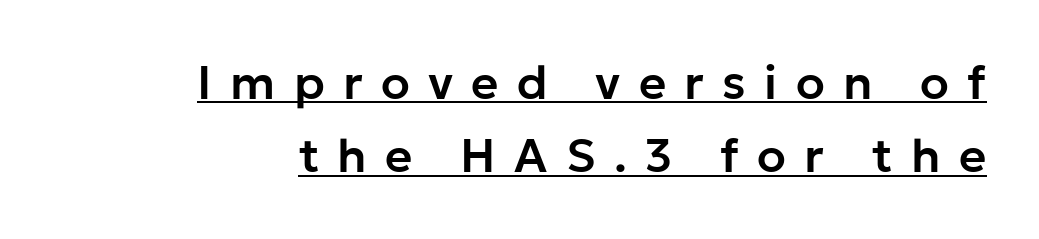
The passage shown has open, widely tracked lettering throughout. Each new line begins a customary step beneath the previous one. Spacing verdict: proportional, widths tailored to each character. Compared with undecorated copy, this sample adds a rule below the words. Font category for this specimen: sans-serif.
